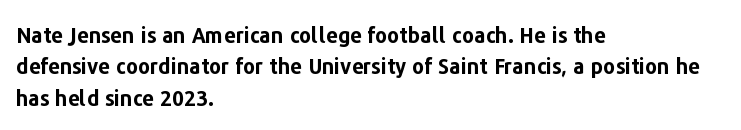
Set as a true bold cut, around the 700 mark. You can tell it's not italic because the verticals are truly vertical. Horizontally, the lines are justified to the leading edge only. Evenly set lines give the paragraph a standard silhouette. Just letters on the line, the space beneath them empty. Compared with typical body copy, the letter spacing here is the same.
